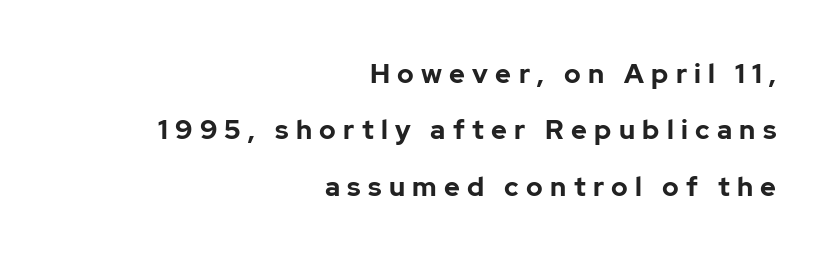
The rendering inserts visible extra space after every character. Posture: upright roman. Heavy, bold letterforms. Quick note: underline off. Caption: multi-line text, flush right, ragged left.
